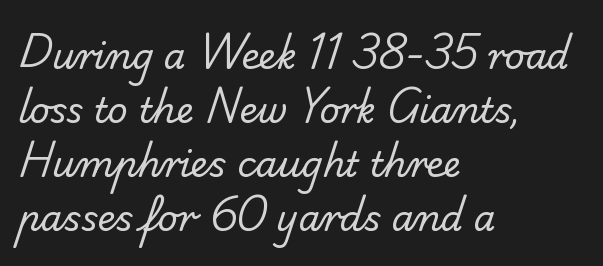
Q: Is the text bold? A: No.
Q: Is the typeface a serif or a sans-serif typeface? A: Sans-serif.
Q: Is the text underlined? A: No.
Q: How is the paragraph aligned? A: Left-aligned.
Q: Is the spacing between letters normal or unusually wide? A: Normal.
Q: Is the spacing between lines tight, normal or loose? A: Normal.
Q: Width (condensed, normal, or wide)? A: Normal.
Q: Stroke contrast? A: Low.
Q: x-height? A: Small.
Q: Monospaced? A: No.
